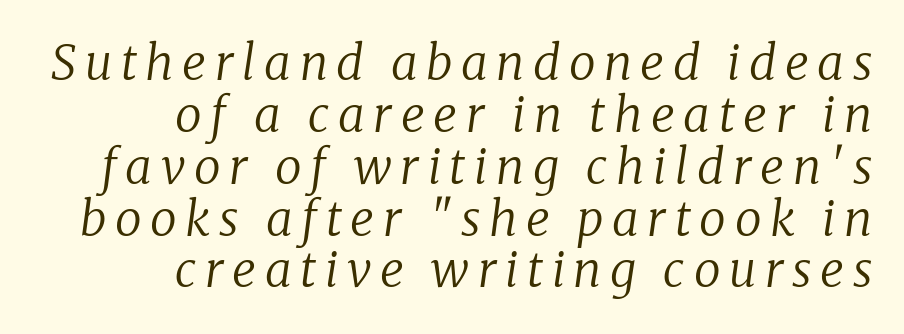
The image shows 48 px regular-weight serif type, italic (leaning right); set right-aligned, tight line spacing (1.08x), not underlined; low stroke contrast and a medium x-height.
